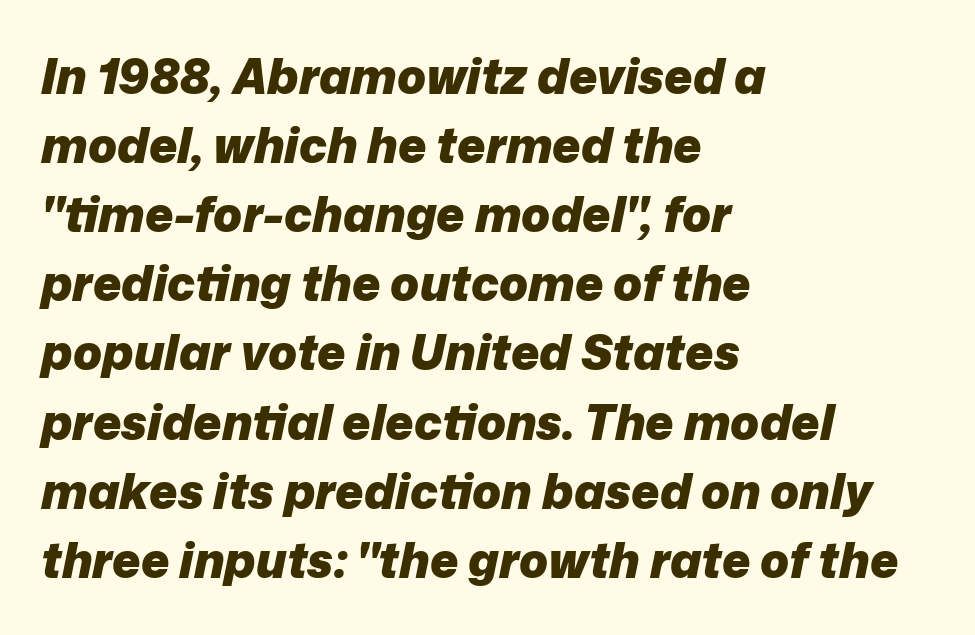
The compositor pushed each line to the left boundary. Style check: oblique. A bare baseline throughout the passage. The rendering uses natural spacing where letterforms have individual widths. Strokes here are thick enough to call this a true bold. Notice how descenders clear the ascenders below comfortably — that's standard leading.
